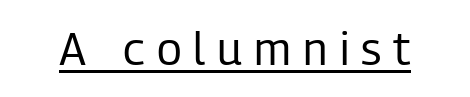
Q: Is the text bold? A: No.
Q: Is the text italic (slanted)? A: No, it is upright.
Q: Is the typeface a serif or a sans-serif typeface? A: Sans-serif.
Q: Is the text underlined? A: Yes.
Q: Is the spacing between letters normal or unusually wide? A: Unusually wide.
Q: Width (condensed, normal, or wide)? A: Condensed.
Q: Stroke contrast? A: Low.
Q: x-height? A: Medium.
Q: Monospaced? A: No.
